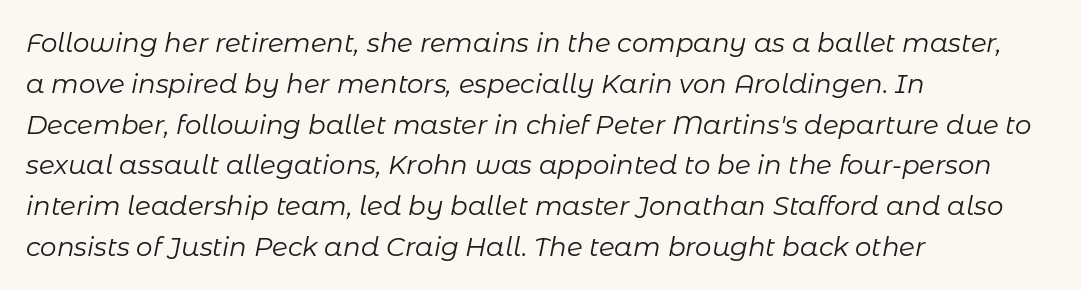
Q: Is the text bold? A: No.
Q: Is the text italic (slanted)? A: Yes, it leans right by about 11 degrees.
Q: Is the text underlined? A: No.
Q: How is the paragraph aligned? A: Left-aligned.
Q: Is the spacing between letters normal or unusually wide? A: Normal.
Q: Is the spacing between lines tight, normal or loose? A: Normal.
